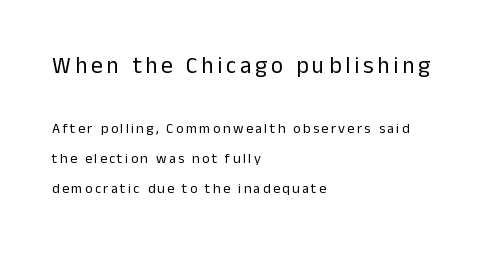
Q: Is the text bold? A: No.
Q: Is the text italic (slanted)? A: No, it is upright.
Q: Is the text underlined? A: No.
Q: How is the paragraph aligned? A: Left-aligned.
Q: Is the spacing between lines tight, normal or loose? A: Loose.
Q: Which block of text is set in a larger size, the first (top) or the second (bottom)? A: The first (top) one.
